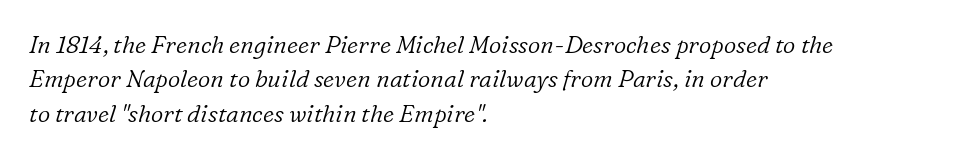
Q: Is the text bold? A: No.
Q: Is the text italic (slanted)? A: Yes, it leans right by about 16 degrees.
Q: Is the text underlined? A: No.
Q: How is the paragraph aligned? A: Left-aligned.
Q: Is the spacing between letters normal or unusually wide? A: Normal.
Q: Is the spacing between lines tight, normal or loose? A: Normal.
